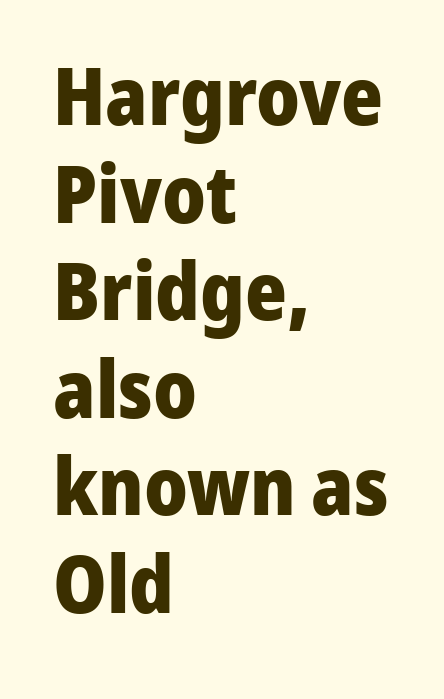
The image shows 80 px heavy sans-serif type, upright; set left-aligned, line spacing 1.22x, normal letter spacing, not underlined; low stroke contrast and a medium x-height.
